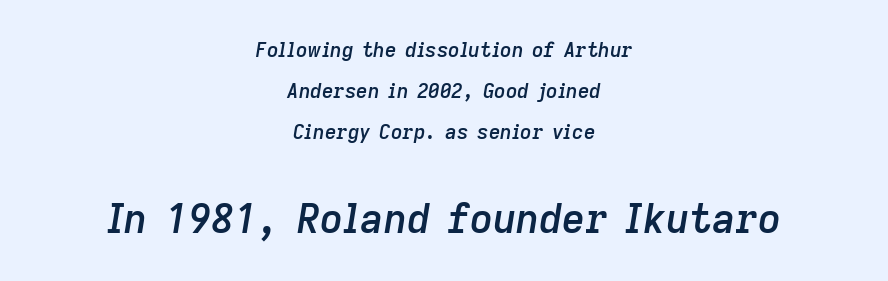
The image shows 40 px semibold type, italic (leaning right); set centered, loose line spacing (2.06x), normal letter spacing, not underlined; the second (bottom) block is 2.0x larger; low stroke contrast and a medium x-height.
